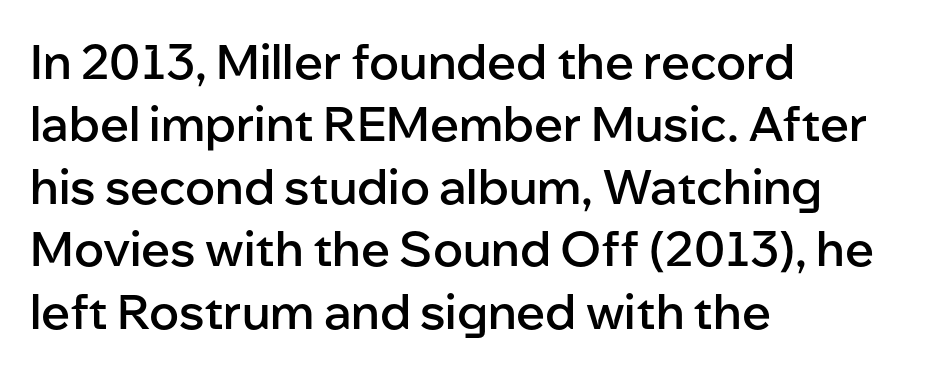
Q: Is the text bold? A: Semi-bold.
Q: Is the text italic (slanted)? A: No, it is upright.
Q: Is the typeface a serif or a sans-serif typeface? A: Sans-serif.
Q: Is the text underlined? A: No.
Q: How is the paragraph aligned? A: Left-aligned.
Q: Is the spacing between letters normal or unusually wide? A: Normal.
Q: Is the spacing between lines tight, normal or loose? A: Normal.
Q: Width (condensed, normal, or wide)? A: Normal.
Q: Stroke contrast? A: Low.
Q: x-height? A: Medium.
Q: Monospaced? A: No.
